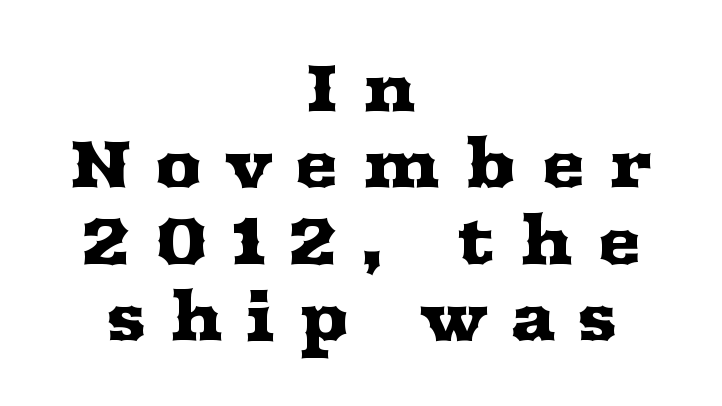
The image shows 67 px wide serif type, upright; set centered, tight line spacing (1.14x), unusually wide letter spacing (+0.34 em), not underlined; medium stroke contrast and a medium x-height.
